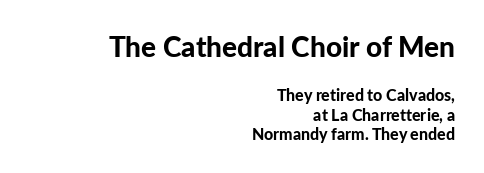
{"serif": "no", "italic": "no", "bold": "yes", "weight": "bold", "width": "normal", "stroke_contrast": "low", "x_height": "medium", "monospaced": "no", "underline": "no", "align": "right", "line_spacing_ratio": 1.21, "letter_spacing": "normal", "letter_spacing_em": 0.0, "larger_block": "first", "size_ratio": 1.75, "glyph_px": 28}
